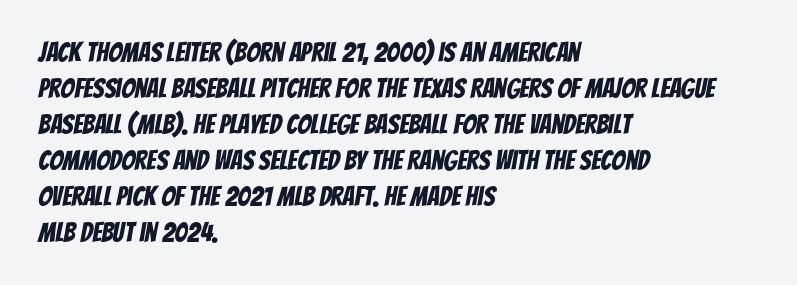
The image shows 27 px text type; set left-aligned, normal line spacing (1.33x), normal letter spacing, not underlined.
